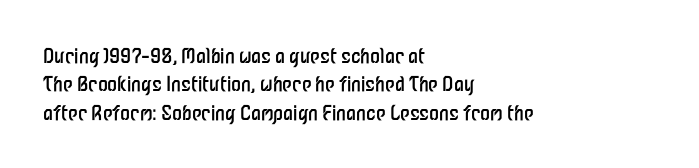
Glyph-to-glyph distance matches everyday printed text. One glance says typical: line gaps are just what's usual. A bare baseline throughout the passage. Does the lettering tilt? It doesn't — this is upright.
